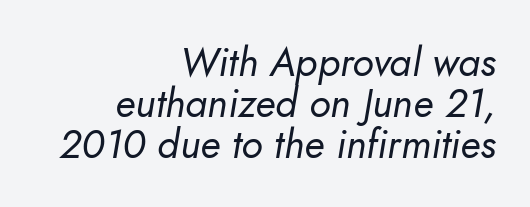
{"italic": "yes", "lean": "right", "slant_degrees": 10, "bold": "no", "weight": "regular", "width": "normal", "stroke_contrast": "low", "x_height": "small", "monospaced": "no", "underline": "no", "align": "right", "line_spacing": "tight", "line_spacing_ratio": 1.03, "letter_spacing": "normal", "letter_spacing_em": 0.0, "glyph_px": 40}
